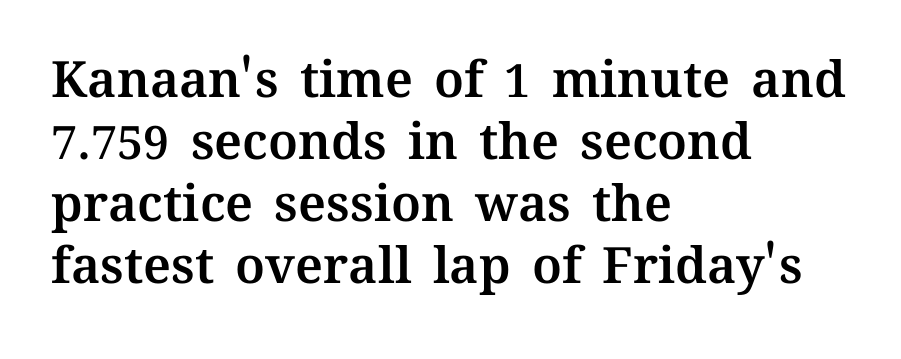
Q: Is the text italic (slanted)? A: No, it is upright.
Q: Is the text underlined? A: No.
Q: How is the paragraph aligned? A: Left-aligned.
Q: Is the spacing between letters normal or unusually wide? A: Normal.
Q: Width (condensed, normal, or wide)? A: Normal.
Q: Stroke contrast? A: Medium.
Q: x-height? A: Medium.
Q: Monospaced? A: No.
